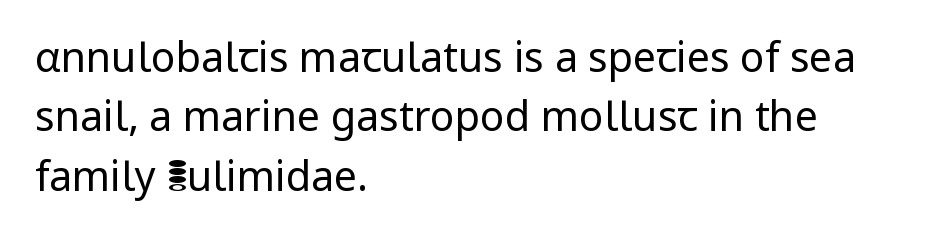
Q: Is the text bold? A: No.
Q: Is the text italic (slanted)? A: No, it is upright.
Q: Is the typeface a serif or a sans-serif typeface? A: Sans-serif.
Q: Is the text underlined? A: No.
Q: How is the paragraph aligned? A: Left-aligned.
Q: Is the spacing between letters normal or unusually wide? A: Normal.
Q: Is the spacing between lines tight, normal or loose? A: Normal.
Q: Width (condensed, normal, or wide)? A: Normal.
Q: Stroke contrast? A: Low.
Q: x-height? A: Medium.
Q: Monospaced? A: No.
